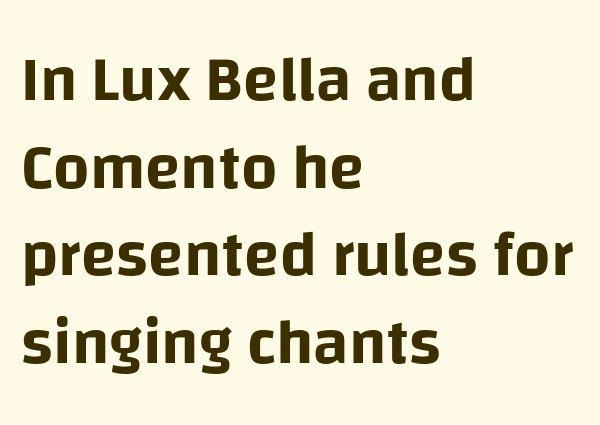
{"serif": "no", "italic": "no", "width": "normal", "stroke_contrast": "low", "x_height": "large", "monospaced": "no", "underline": "no", "align": "left", "line_spacing": "normal", "line_spacing_ratio": 1.37, "letter_spacing": "normal", "letter_spacing_em": 0.0, "glyph_px": 64}
